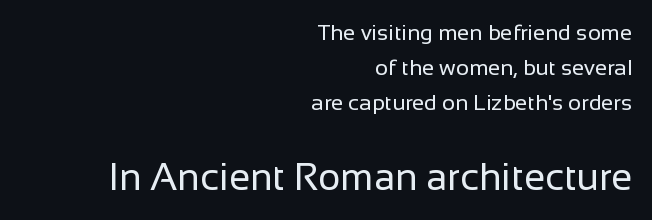
{"serif": "no", "italic": "no", "bold": "no", "weight": "regular", "width": "normal", "stroke_contrast": "low", "x_height": "medium", "monospaced": "no", "underline": "no", "align": "right", "line_spacing": "normal", "line_spacing_ratio": 1.59, "letter_spacing": "normal", "letter_spacing_em": 0.0, "larger_block": "second", "size_ratio": 1.73, "glyph_px": 38}
